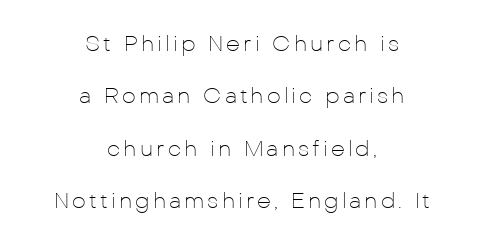
{"italic": "no", "bold": "no", "underline": "no", "align": "center", "line_spacing": "loose", "line_spacing_ratio": 2.38, "glyph_px": 22}
